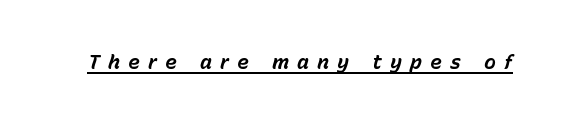
{"italic": "yes", "lean": "right", "slant_degrees": 15, "bold": "yes", "underline": "yes", "letter_spacing": "wide", "letter_spacing_em": 0.41, "glyph_px": 20}
